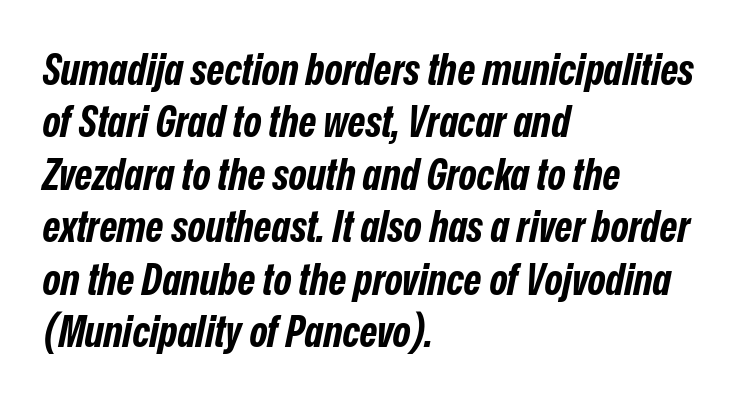
Q: Is the text bold? A: Yes.
Q: Is the text italic (slanted)? A: Yes, it leans right by about 12 degrees.
Q: Is the text underlined? A: No.
Q: How is the paragraph aligned? A: Left-aligned.
Q: Is the spacing between letters normal or unusually wide? A: Normal.
Q: Width (condensed, normal, or wide)? A: Condensed.
Q: Stroke contrast? A: Low.
Q: x-height? A: Medium.
Q: Monospaced? A: No.
